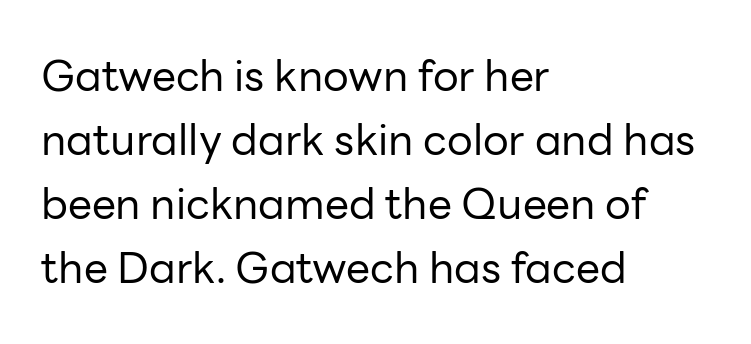
The image shows 43 px regular-weight sans-serif type, upright; set left-aligned, normal line spacing (1.49x), normal letter spacing, not underlined; low stroke contrast and a medium x-height.
